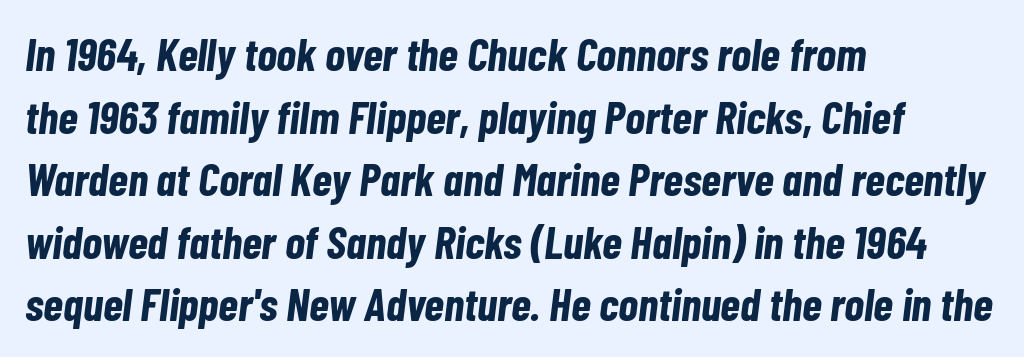
{"italic": "yes", "lean": "right", "slant_degrees": 7, "bold": "yes", "weight": "bold", "width": "condensed", "stroke_contrast": "low", "x_height": "medium", "monospaced": "no", "underline": "no", "align": "left", "line_spacing": "normal", "line_spacing_ratio": 1.36, "letter_spacing": "normal", "letter_spacing_em": 0.0, "glyph_px": 46}
